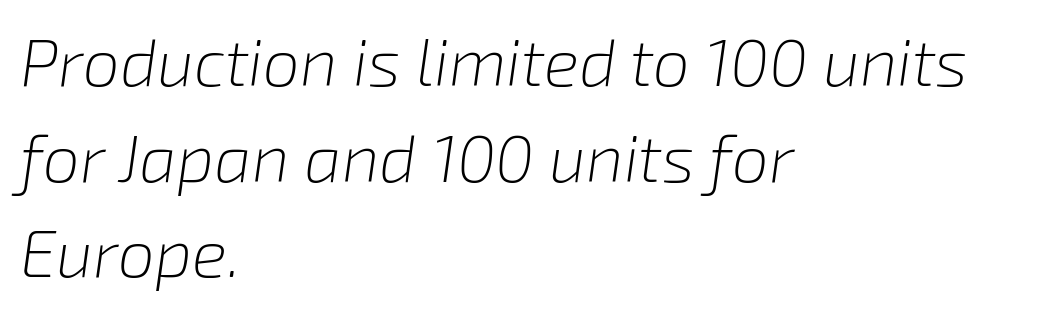
{"italic": "yes", "lean": "right", "slant_degrees": 8, "bold": "no", "weight": "light", "width": "normal", "stroke_contrast": "low", "x_height": "medium", "monospaced": "no", "underline": "no", "align": "left", "line_spacing": "normal", "line_spacing_ratio": 1.45, "letter_spacing": "normal", "letter_spacing_em": 0.0, "glyph_px": 66}
